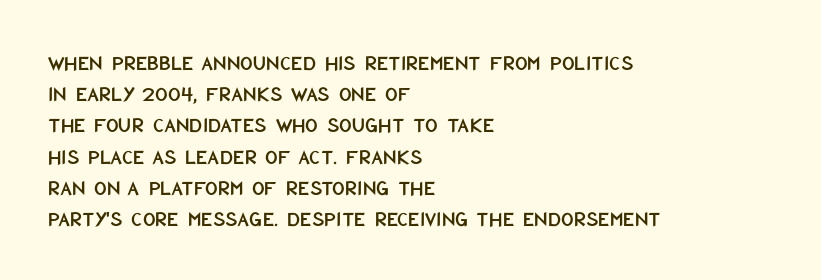
The image shows 22 px text type, upright; set left-aligned, normal line spacing (1.42x), normal letter spacing, not underlined.
